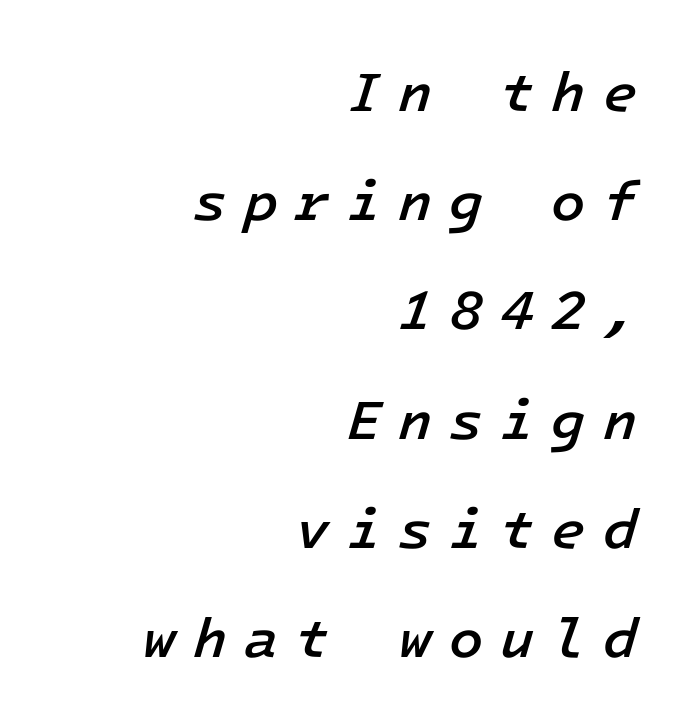
The image shows 56 px semibold type, italic (leaning right), monospaced; set right-aligned, loose line spacing (1.95x), unusually wide letter spacing (+0.3 em), not underlined; low stroke contrast and a medium x-height.
